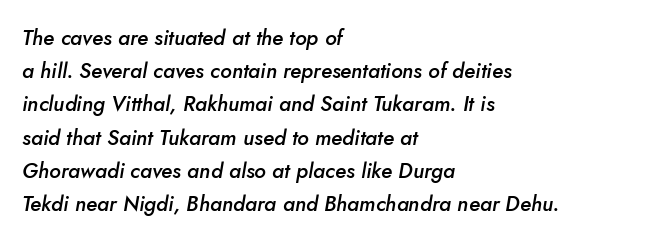
Inter-character spacing is left at the font's built-in metrics. This block has exactly the height ordinary leading produces. Moderately thickened strokes mark this as semibold type. The paragraph shown leans on its left margin. Quick note: italic.
